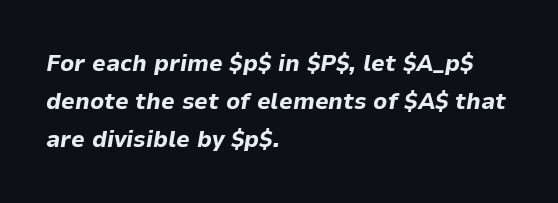
The image shows 24 px bold type, italic (leaning right); set left-aligned, normal line spacing (1.59x), normal letter spacing, not underlined.
